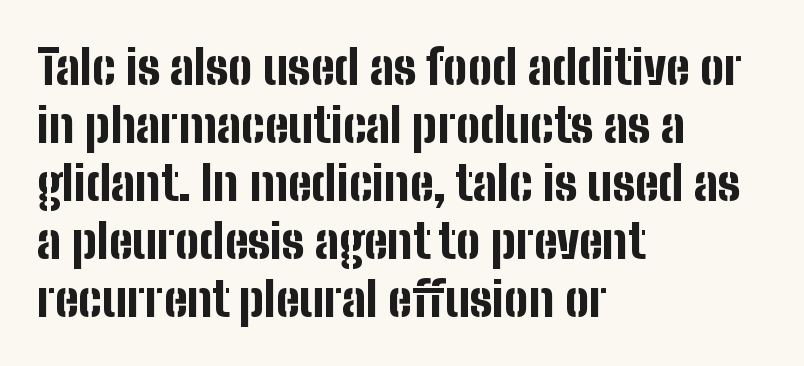
Q: Is the text bold? A: Yes.
Q: Is the text italic (slanted)? A: No, it is upright.
Q: Is the typeface a serif or a sans-serif typeface? A: Sans-serif.
Q: Is the text underlined? A: No.
Q: How is the paragraph aligned? A: Left-aligned.
Q: Is the spacing between letters normal or unusually wide? A: Normal.
Q: Width (condensed, normal, or wide)? A: Condensed.
Q: Stroke contrast? A: Low.
Q: x-height? A: Medium.
Q: Monospaced? A: No.
